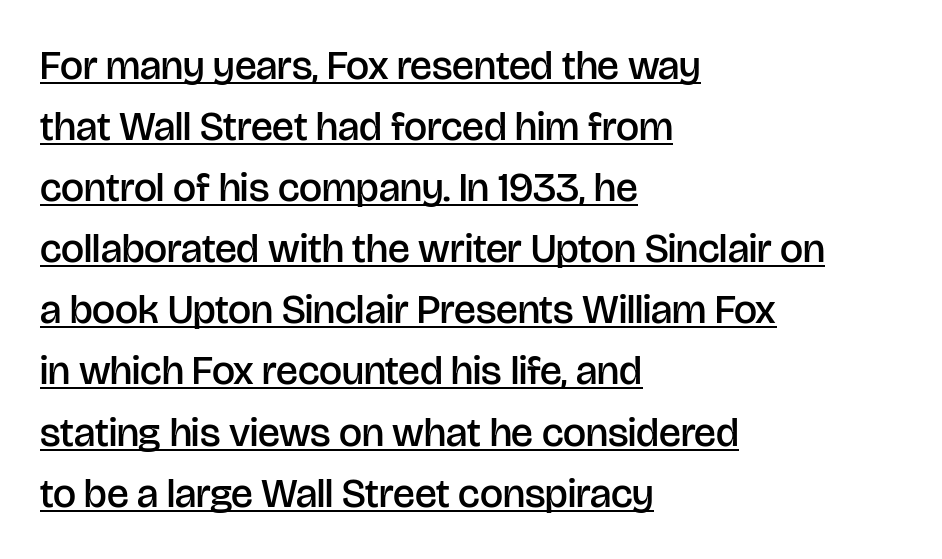
Notice how the stems are strictly vertical — no italics here. The text was rendered using a sans face with plain stroke endings. Students, observe: this is what conventionally led text looks like. Is the letter spacing exaggerated? No — it looks like the ordinary default. A semibold gives these letters moderate extra thickness, short of bold. Which margin do the lines hug? The left one — the right edge is uneven.
